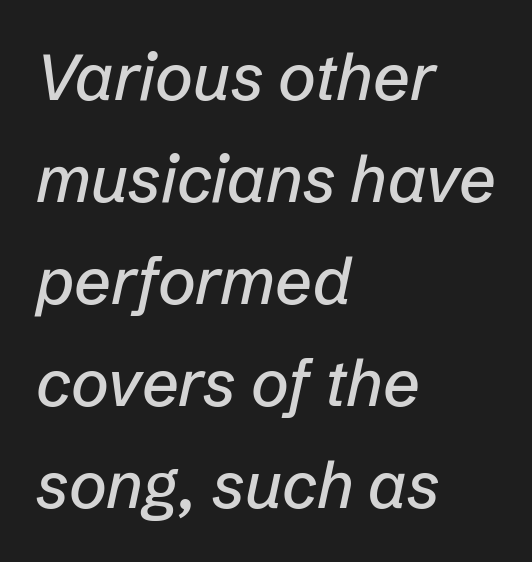
The image shows 65 px text type, italic (leaning right); set left-aligned, normal line spacing (1.57x), normal letter spacing, not underlined; low stroke contrast and a medium x-height.
